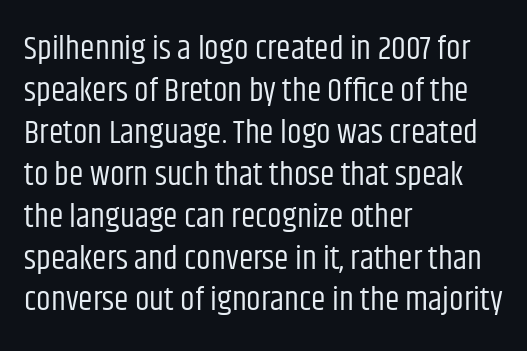
{"serif": "no", "italic": "no", "bold": "no", "weight": "regular", "width": "condensed", "stroke_contrast": "low", "x_height": "large", "monospaced": "no", "underline": "no", "align": "left", "line_spacing": "normal", "line_spacing_ratio": 1.27, "letter_spacing": "normal", "letter_spacing_em": 0.0, "glyph_px": 33}
